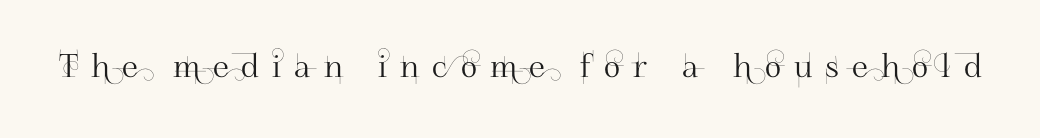
{"serif": "no", "italic": "no", "width": "normal", "stroke_contrast": "high", "x_height": "small", "monospaced": "no", "underline": "no", "letter_spacing": "wide", "letter_spacing_em": 0.41, "glyph_px": 32}
